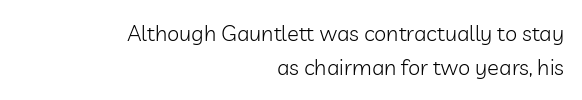
The letters stand upright; this is a roman face. Tracking value appears to be zero — textbook default spacing. Notice how descenders clear the ascenders below comfortably — that's standard leading. Heft: none added — not bold. The foot of each line stays bare and open. The ragged edge is on the left, which tells us the setting is flush right.
